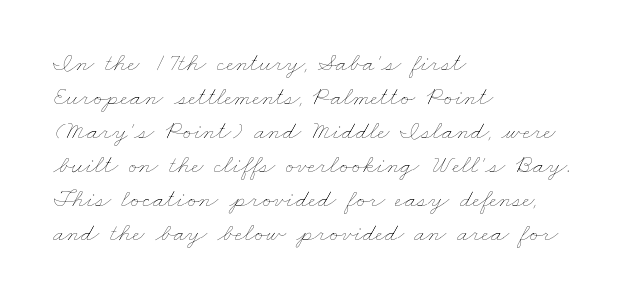
Q: Is the text bold? A: No.
Q: Is the text underlined? A: No.
Q: How is the paragraph aligned? A: Left-aligned.
Q: Is the spacing between letters normal or unusually wide? A: Normal.
Q: Is the spacing between lines tight, normal or loose? A: Normal.
